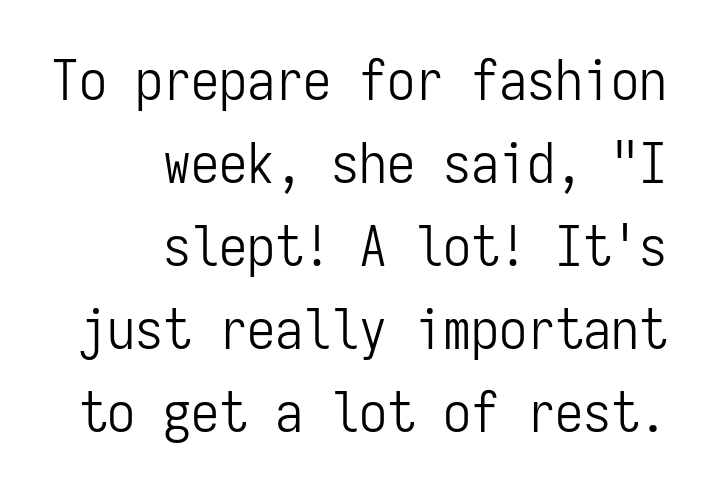
{"serif": "no", "italic": "no", "bold": "no", "weight": "light", "width": "condensed", "stroke_contrast": "low", "x_height": "medium", "monospaced": "yes", "underline": "no", "align": "right", "line_spacing": "normal", "line_spacing_ratio": 1.48, "letter_spacing": "normal", "letter_spacing_em": 0.0, "glyph_px": 56}
